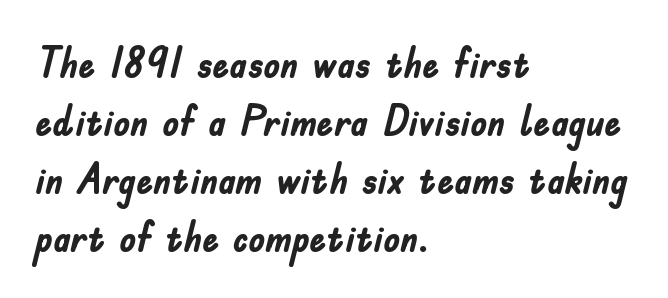
Honestly, there is no underline to notice here at all. The space between consecutive lines is moderate. Spacing verdict: proportional, widths tailored to each character. In terms of letterform style, serifs are entirely absent.
